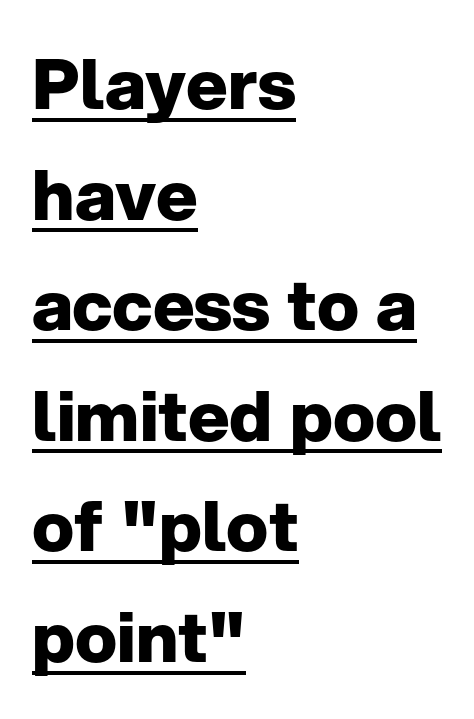
Q: Is the text bold? A: Yes.
Q: Is the text italic (slanted)? A: No, it is upright.
Q: Is the typeface a serif or a sans-serif typeface? A: Sans-serif.
Q: Is the text underlined? A: Yes.
Q: How is the paragraph aligned? A: Left-aligned.
Q: Is the spacing between letters normal or unusually wide? A: Normal.
Q: Is the spacing between lines tight, normal or loose? A: Normal.
Q: Width (condensed, normal, or wide)? A: Normal.
Q: Stroke contrast? A: Low.
Q: x-height? A: Medium.
Q: Monospaced? A: No.
